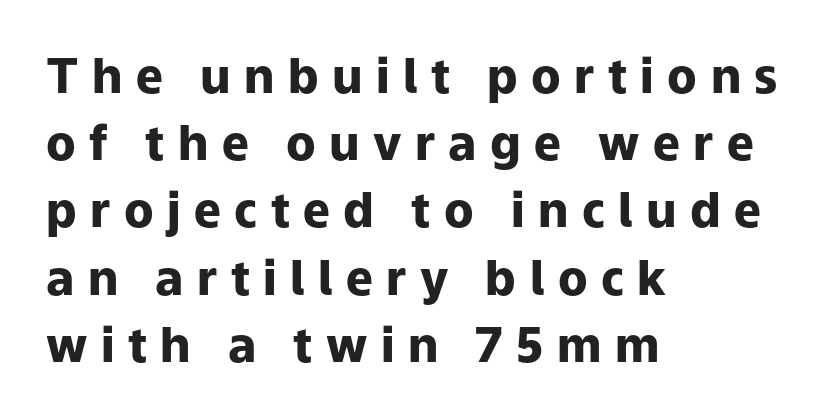
{"serif": "no", "italic": "no", "bold": "yes", "weight": "heavy", "width": "normal", "stroke_contrast": "low", "x_height": "medium", "monospaced": "no", "underline": "no", "align": "left", "line_spacing": "normal", "line_spacing_ratio": 1.4, "letter_spacing": "wide", "letter_spacing_em": 0.28, "glyph_px": 48}
